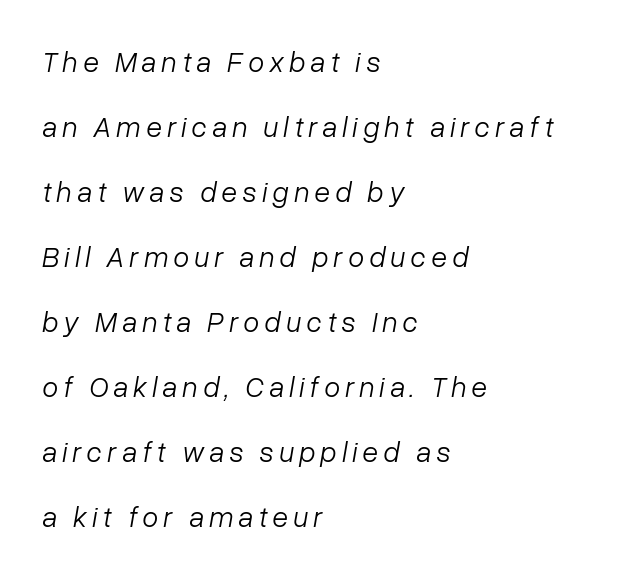
What's the leading like? Stretched, with rows far apart. The specimen omits any rule beneath the text block's lines. The ragged edge is on the right, which tells us the setting is flush left. Note the varied advance widths — an 'i' is clearly narrower than an 'm'. The font sits on the lighter half of the weight spectrum, regular included.
